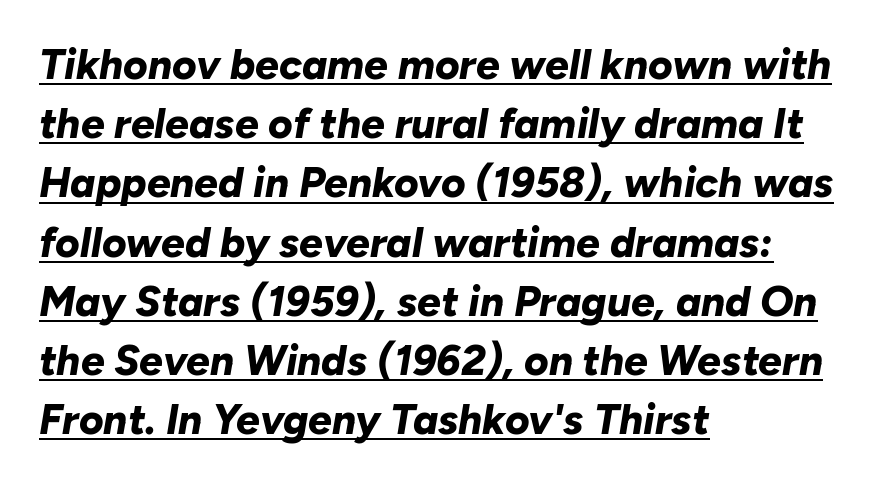
Is this a fixed-width face? No — the glyphs have proportional, varying widths. The text block is weighted toward the left margin, trailing off unevenly rightward. Vertical spacing — default. This rendering features underlined lettering.
